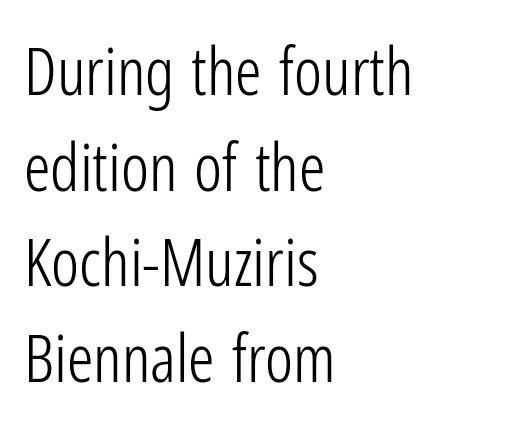
This sample uses a sans-serif face. These lines were composed using upright roman letters. Each line starts at the same left margin while the right side varies. The line-height multiplier appears to be the usual default.
